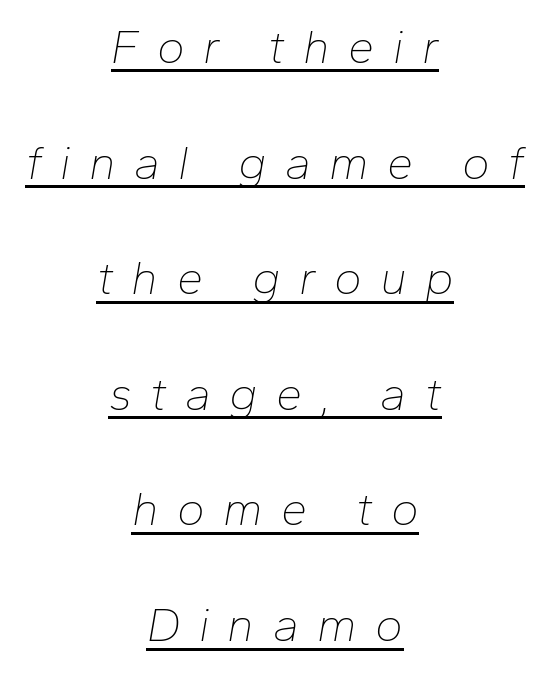
{"italic": "yes", "lean": "right", "slant_degrees": 10, "bold": "no", "weight": "thin", "width": "normal", "stroke_contrast": "low", "x_height": "medium", "monospaced": "no", "underline": "yes", "align": "center", "line_spacing": "loose", "line_spacing_ratio": 2.46, "letter_spacing": "wide", "letter_spacing_em": 0.39, "glyph_px": 47}
